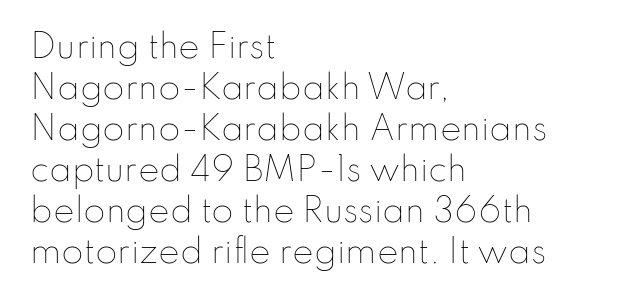
The image shows 32 px thin type, upright; set left-aligned, normal line spacing (1.28x), normal letter spacing, not underlined; low stroke contrast and a small x-height.
